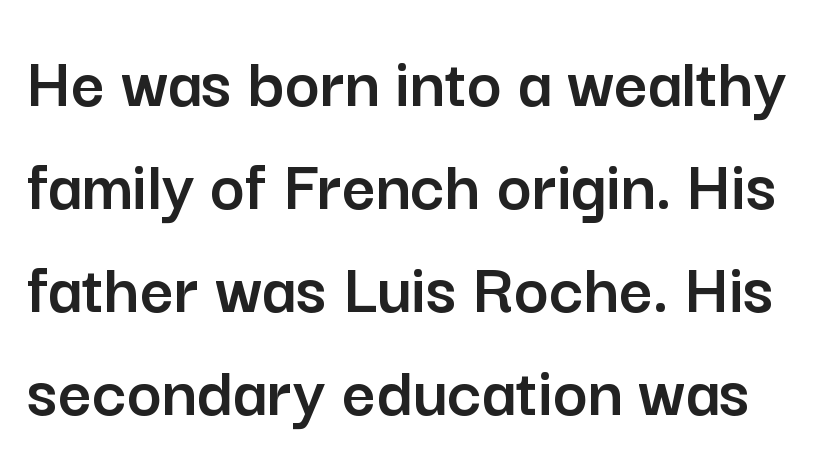
Q: Is the text italic (slanted)? A: No, it is upright.
Q: Is the typeface a serif or a sans-serif typeface? A: Sans-serif.
Q: Is the text underlined? A: No.
Q: Is the spacing between letters normal or unusually wide? A: Normal.
Q: Is the spacing between lines tight, normal or loose? A: Normal.
Q: Width (condensed, normal, or wide)? A: Normal.
Q: Stroke contrast? A: Low.
Q: x-height? A: Medium.
Q: Monospaced? A: No.
